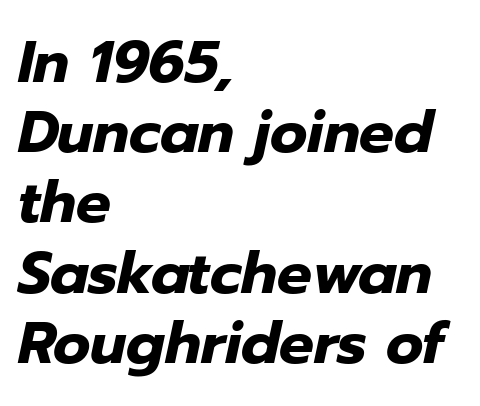
{"italic": "yes", "lean": "right", "slant_degrees": 12, "bold": "yes", "weight": "heavy", "width": "normal", "stroke_contrast": "low", "x_height": "medium", "monospaced": "no", "underline": "no", "align": "left", "line_spacing_ratio": 1.21, "letter_spacing": "normal", "letter_spacing_em": 0.0, "glyph_px": 58}
